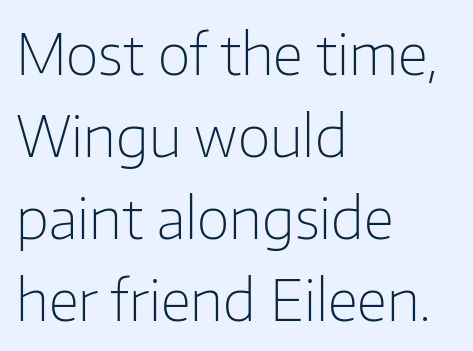
The image shows 57 px light sans-serif type, upright; set left-aligned, normal line spacing (1.44x), normal letter spacing, not underlined; low stroke contrast and a medium x-height.
